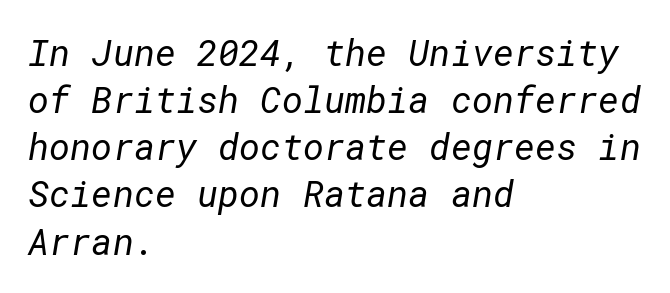
{"serif": "no", "bold": "no", "weight": "regular", "width": "normal", "stroke_contrast": "low", "x_height": "medium", "underline": "no", "align": "left", "line_spacing": "normal", "line_spacing_ratio": 1.31, "letter_spacing": "normal", "letter_spacing_em": 0.0, "glyph_px": 36}
